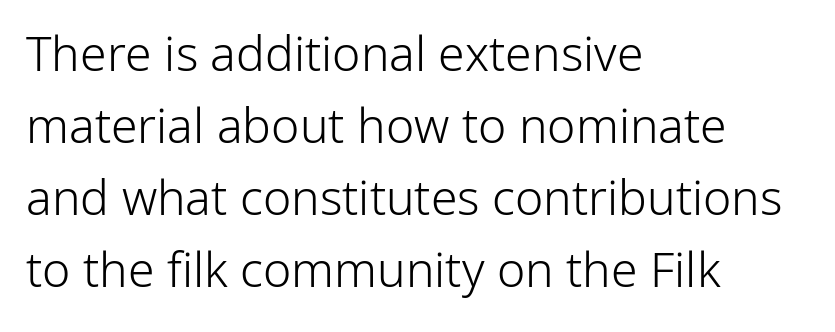
Nope, not italic — everything's standing straight. The glyphs in this specimen are sans serif. Stem width sits at or under what a default text font uses. Each line starts at the same left margin while the right side varies. The passage shown is typed in a proportional face where columns would drift.
